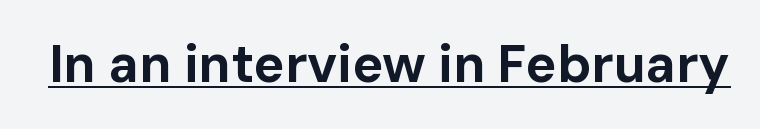
The font's upright variant was chosen for this text. Heft: maximum for text — a bold. No extra tracking has been applied to these lines. These characters rest on top of a visible drawn line.
